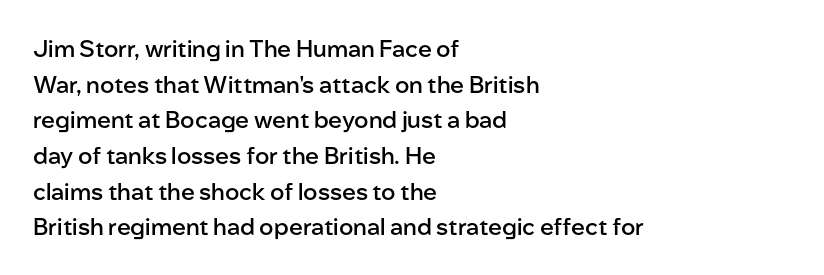
The image shows 23 px text type, upright; set left-aligned, normal line spacing (1.55x), normal letter spacing, not underlined.
